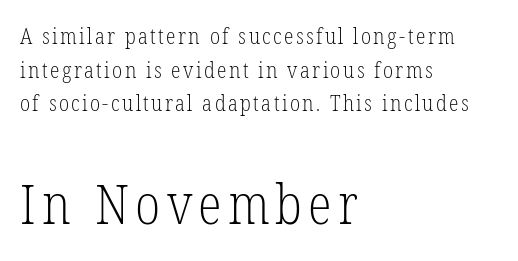
The image shows 55 px light, condensed serif type, upright; set left-aligned, normal line spacing (1.53x), not underlined; the second (bottom) block is 2.5x larger; low stroke contrast and a medium x-height.
